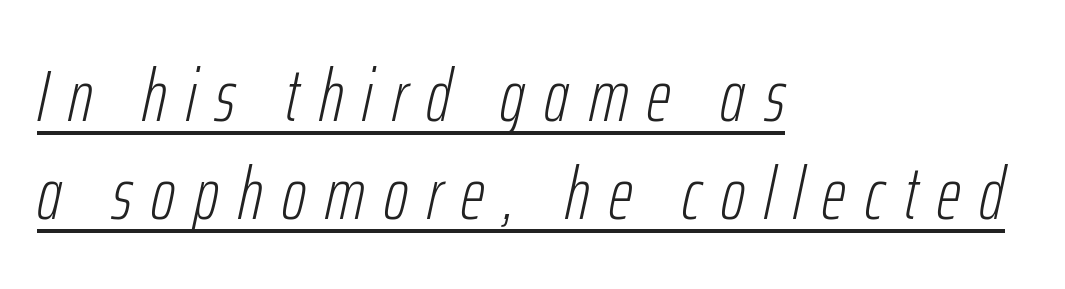
Q: Is the text bold? A: No.
Q: Is the text italic (slanted)? A: Yes, it leans right by about 12 degrees.
Q: Is the text underlined? A: Yes.
Q: How is the paragraph aligned? A: Left-aligned.
Q: Is the spacing between letters normal or unusually wide? A: Unusually wide.
Q: Is the spacing between lines tight, normal or loose? A: Normal.
Q: Width (condensed, normal, or wide)? A: Condensed.
Q: Stroke contrast? A: Low.
Q: x-height? A: Medium.
Q: Monospaced? A: No.
